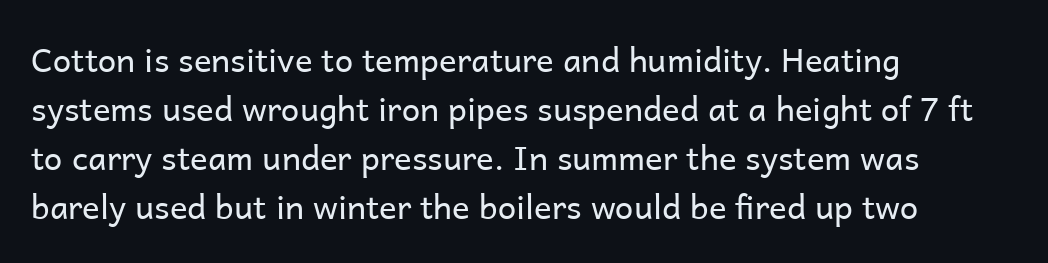
{"serif": "no", "italic": "no", "bold": "no", "weight": "regular", "width": "normal", "stroke_contrast": "low", "x_height": "medium", "monospaced": "no", "underline": "no", "align": "left", "line_spacing": "normal", "line_spacing_ratio": 1.48, "letter_spacing": "normal", "letter_spacing_em": 0.0, "glyph_px": 33}
